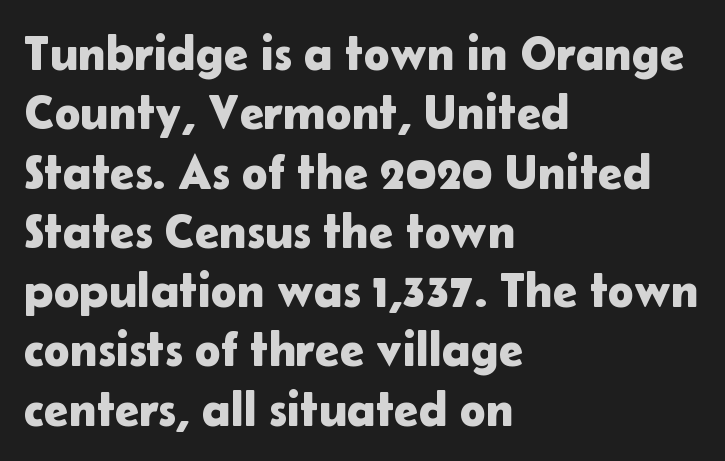
This is sans-serif lettering, the kind often seen on screens and signage. Do the characters align in a grid? No, the font is proportional. A classic flush-left, rag-right setting is used for this passage. Lines of text with bare space underneath.
